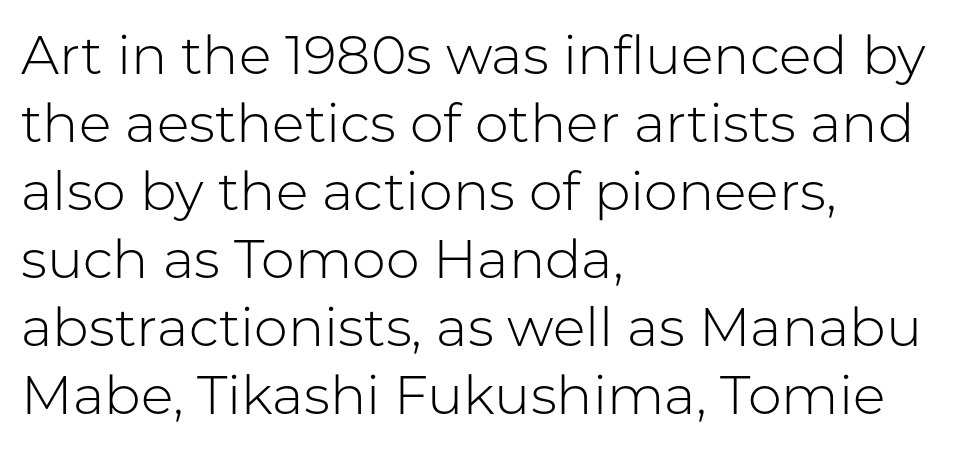
These lines are composed in type without serifs. Counters stay open thanks to moderate or lighter strokes. Lines of text with bare space underneath. Characters remain perfectly vertical along every line. Regarding leading, the lines here are spaced in the standard way. A typesetter would call this proportional, since set widths differ per character.
